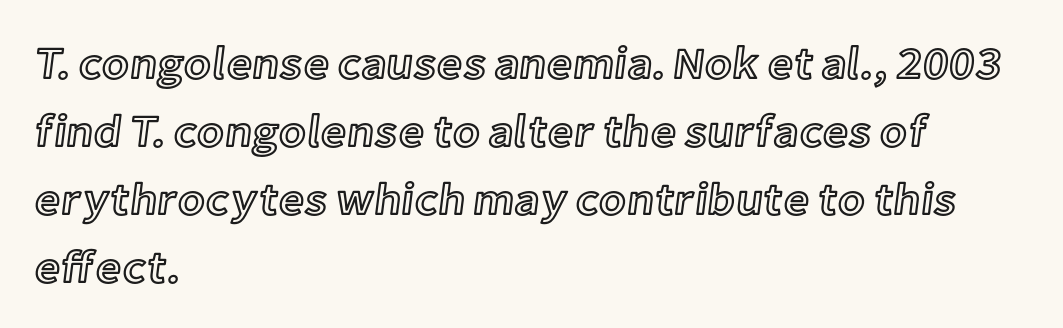
The image shows 45 px text type; set left-aligned, normal line spacing (1.51x), normal letter spacing, not underlined; a medium x-height.
